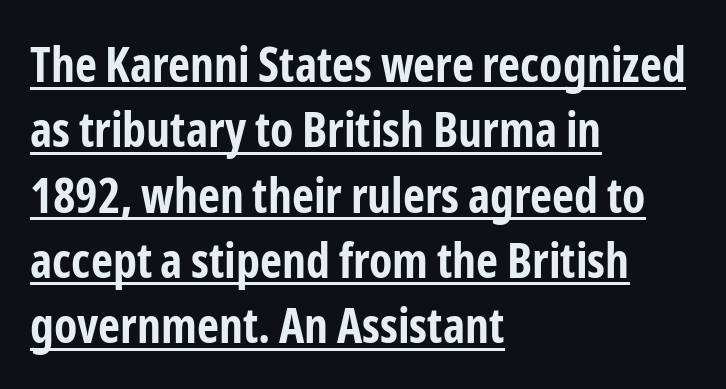
The image shows 48 px bold, condensed sans-serif type, upright; set left-aligned, normal line spacing (1.36x), normal letter spacing, underlined; low stroke contrast and a medium x-height.
